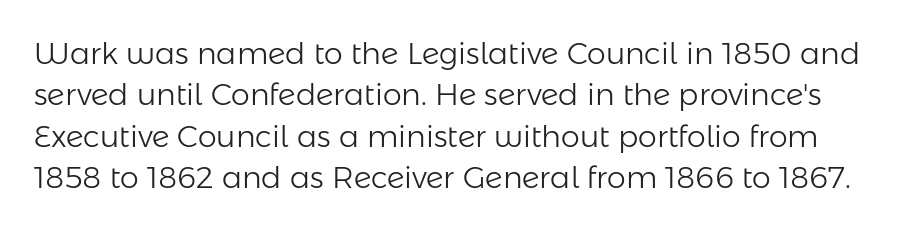
Q: Is the text bold? A: No.
Q: Is the text italic (slanted)? A: No, it is upright.
Q: Is the typeface a serif or a sans-serif typeface? A: Sans-serif.
Q: Is the text underlined? A: No.
Q: Is the spacing between letters normal or unusually wide? A: Normal.
Q: Is the spacing between lines tight, normal or loose? A: Normal.
Q: Width (condensed, normal, or wide)? A: Normal.
Q: Stroke contrast? A: Low.
Q: x-height? A: Medium.
Q: Monospaced? A: No.
